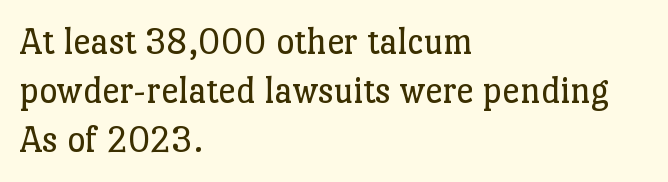
The image shows 39 px regular-weight serif type, upright; set left-aligned, normal line spacing (1.26x), normal letter spacing, not underlined; low stroke contrast and a medium x-height.
